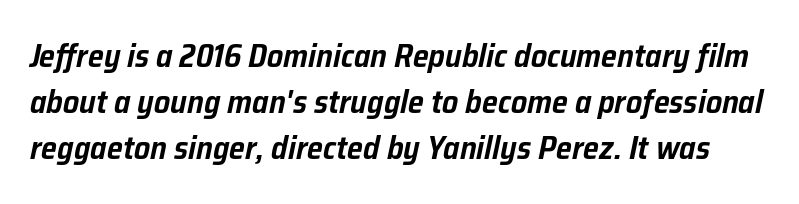
The image shows 32 px text type, italic (leaning right); set normal line spacing (1.43x), normal letter spacing, not underlined; low stroke contrast and a medium x-height.
